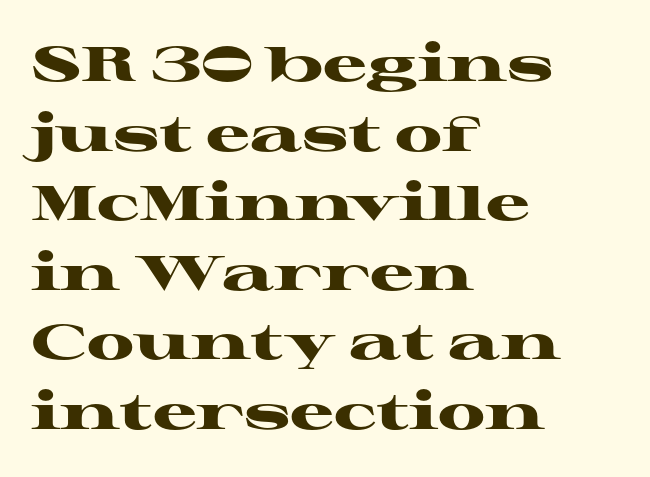
Q: Is the text bold? A: Yes.
Q: Is the text italic (slanted)? A: No, it is upright.
Q: Is the typeface a serif or a sans-serif typeface? A: Serif.
Q: Is the text underlined? A: No.
Q: How is the paragraph aligned? A: Left-aligned.
Q: Is the spacing between letters normal or unusually wide? A: Normal.
Q: Is the spacing between lines tight, normal or loose? A: Normal.
Q: Width (condensed, normal, or wide)? A: Wide.
Q: Stroke contrast? A: High.
Q: x-height? A: Medium.
Q: Monospaced? A: No.
